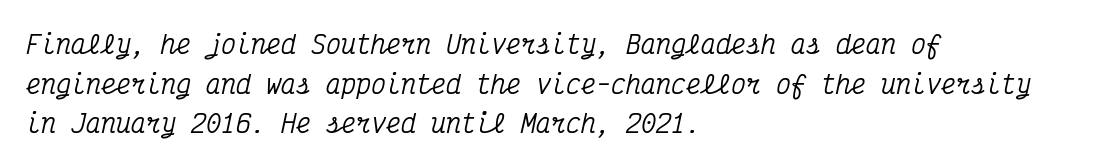
Is the letter spacing exaggerated? No — it looks like the ordinary default. These lines are set flush left with a ragged right edge. Whoever set this chose a conventional vertical rhythm. Underline: absent.
